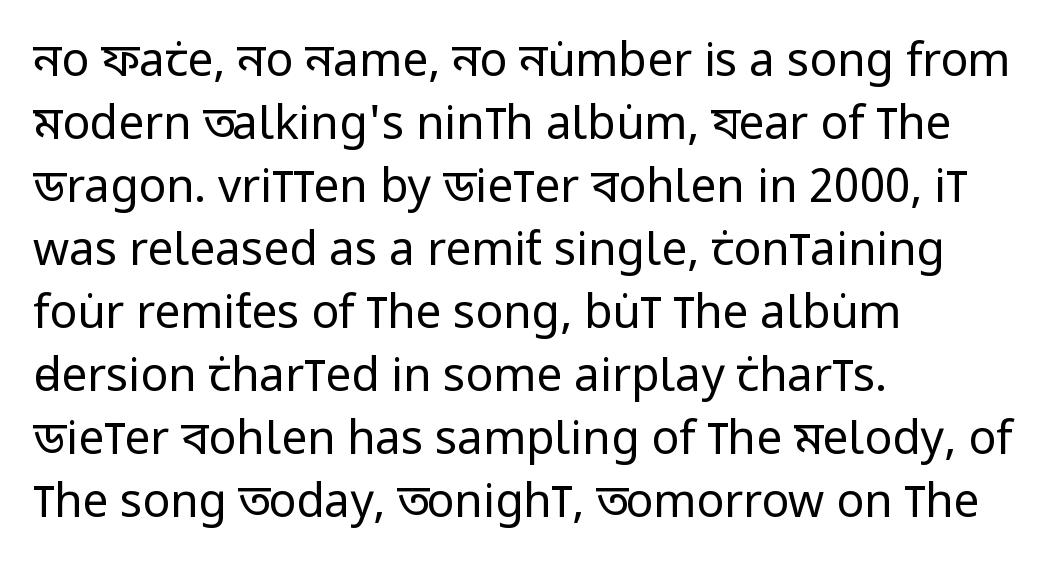
{"serif": "no", "italic": "no", "bold": "no", "weight": "regular", "width": "condensed", "stroke_contrast": "low", "x_height": "large", "monospaced": "no", "underline": "no", "align": "left", "line_spacing": "normal", "line_spacing_ratio": 1.37, "letter_spacing": "normal", "letter_spacing_em": 0.0, "glyph_px": 46}
